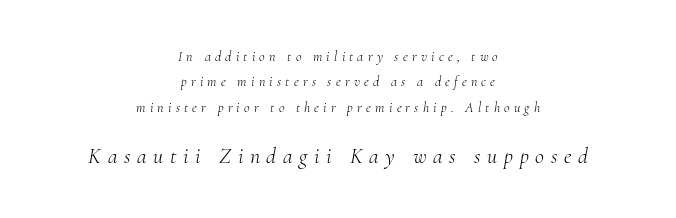
Larger block? The one below; the one above is distinctly smaller. The paragraph shown floats in the horizontal middle. You could only call the tracking loose — the letters float apart. This reads as an unemphasized weight, regular at the heaviest. Posture: slanted.
